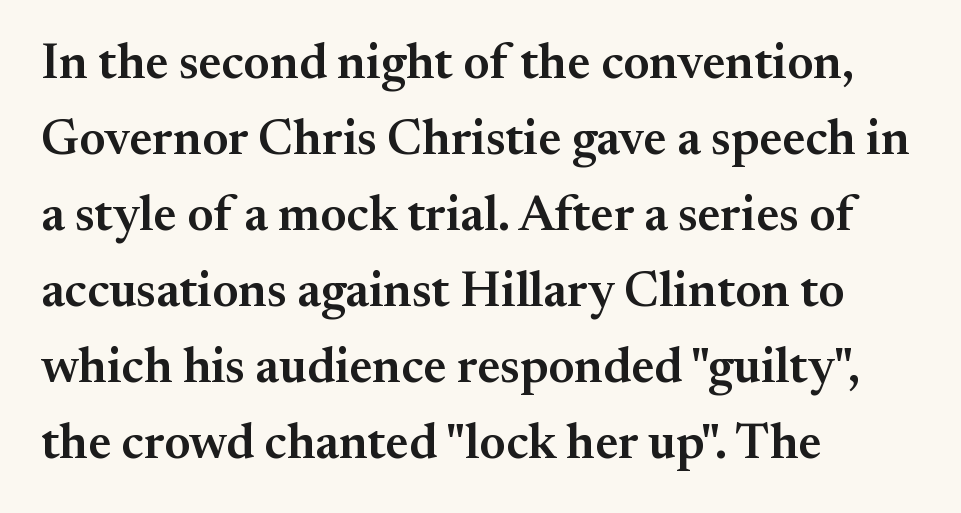
{"serif": "yes", "italic": "no", "bold": "semi", "weight": "semibold", "width": "normal", "stroke_contrast": "medium", "x_height": "small", "monospaced": "no", "underline": "no", "align": "left", "line_spacing": "normal", "line_spacing_ratio": 1.52, "letter_spacing": "normal", "letter_spacing_em": 0.0, "glyph_px": 50}
